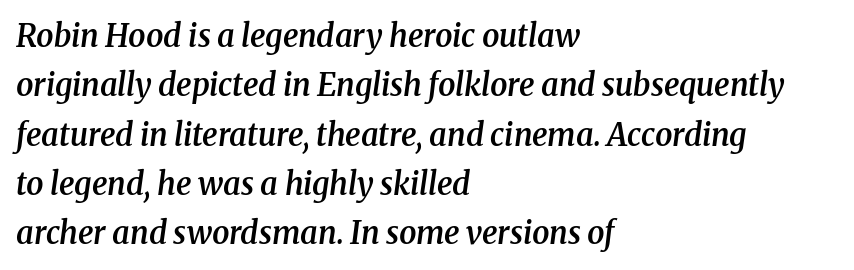
Horizontally, the lines are justified to the leading edge only. Check where the strokes stop: tiny serifs finish them off. Designer's note — italics engaged. Summary of weight: moderately heavy, a semibold. A typesetter would call this proportional, since set widths differ per character. Leading: standard.
